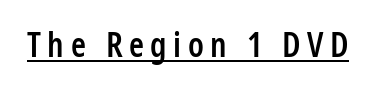
Q: Is the text bold? A: Semi-bold.
Q: Is the text italic (slanted)? A: No, it is upright.
Q: Is the typeface a serif or a sans-serif typeface? A: Sans-serif.
Q: Is the text underlined? A: Yes.
Q: Width (condensed, normal, or wide)? A: Condensed.
Q: Stroke contrast? A: Low.
Q: x-height? A: Medium.
Q: Monospaced? A: No.
